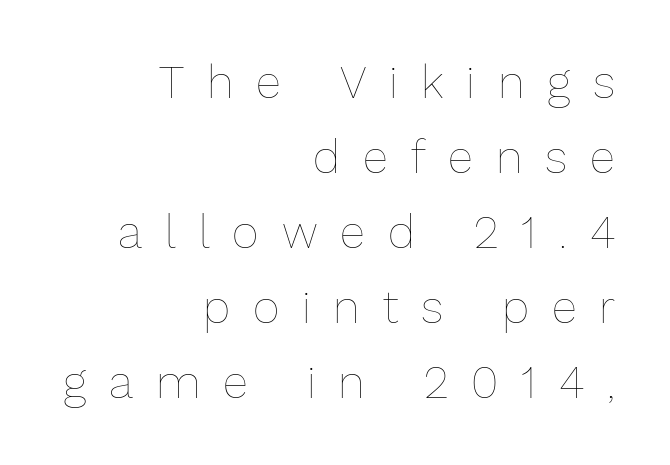
The image shows 46 px thin type, upright; set right-aligned, normal line spacing (1.63x), unusually wide letter spacing (+0.5 em), not underlined; low stroke contrast and a medium x-height.
